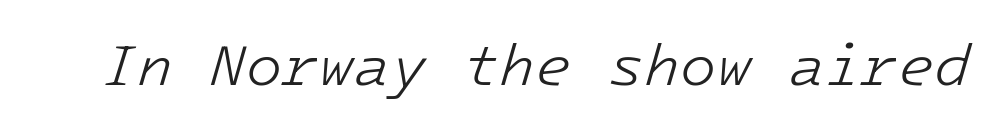
{"italic": "yes", "lean": "right", "slant_degrees": 16, "bold": "no", "weight": "light", "width": "normal", "stroke_contrast": "low", "x_height": "medium", "monospaced": "yes", "underline": "no", "letter_spacing": "normal", "letter_spacing_em": 0.0, "glyph_px": 59}
